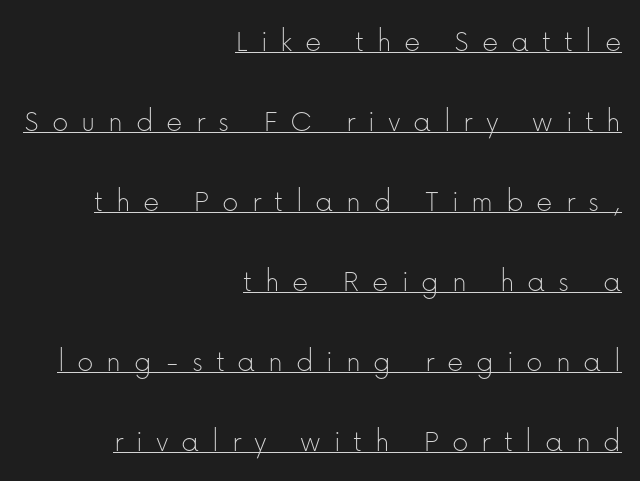
{"serif": "no", "italic": "no", "bold": "no", "weight": "thin", "width": "normal", "stroke_contrast": "low", "x_height": "medium", "monospaced": "no", "underline": "yes", "align": "right", "line_spacing": "loose", "line_spacing_ratio": 2.5, "letter_spacing": "wide", "letter_spacing_em": 0.4, "glyph_px": 32}
